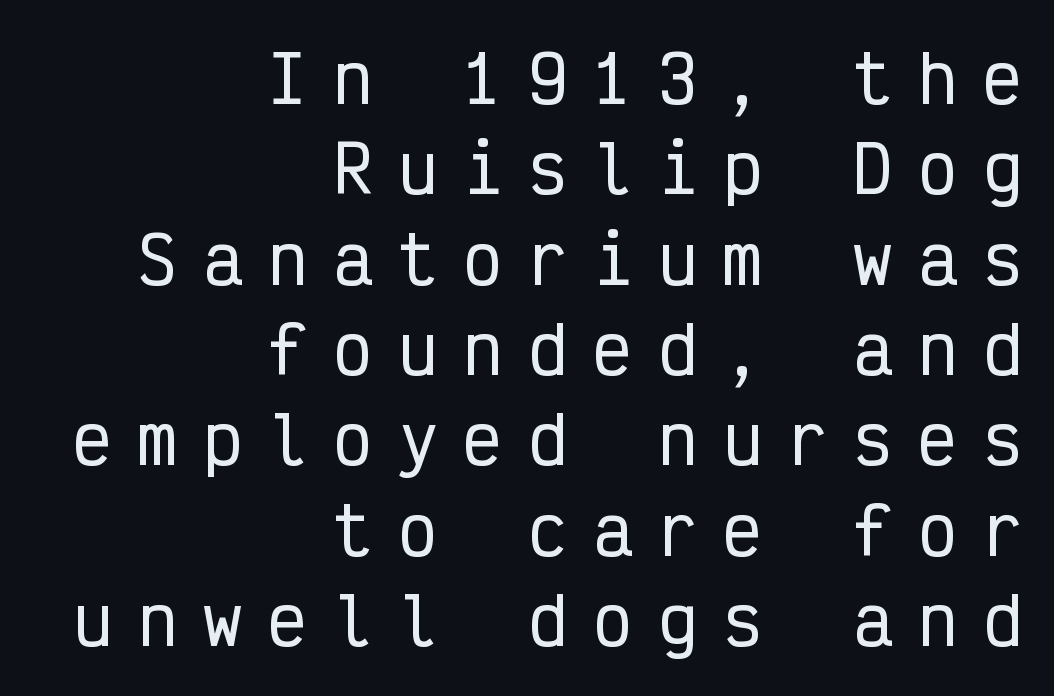
The image shows 65 px condensed sans-serif type, upright, monospaced; set right-aligned, normal line spacing (1.39x), unusually wide letter spacing (+0.4 em), not underlined; low stroke contrast and a medium x-height.
